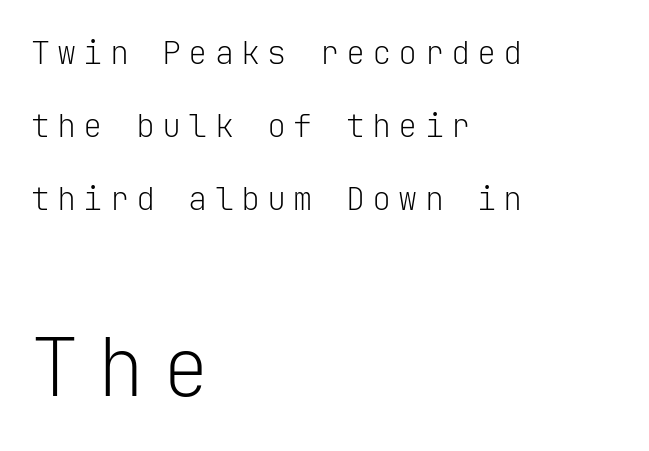
The image shows 80 px light sans-serif type, upright, monospaced; set left-aligned, loose line spacing (2.28x), unusually wide letter spacing (+0.22 em), not underlined; the second (bottom) block is 2.5x larger; low stroke contrast and a medium x-height.
